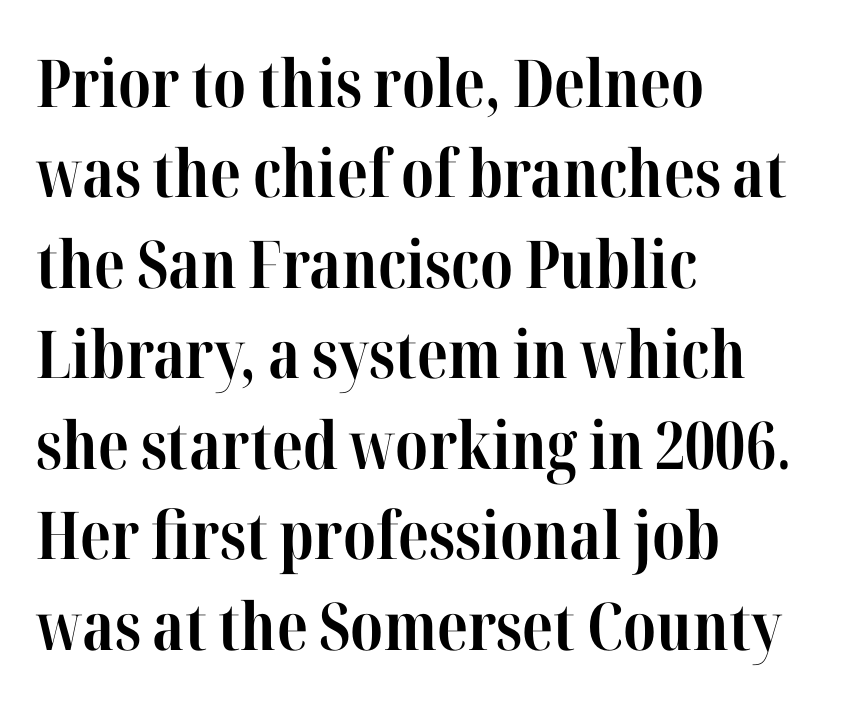
The image shows 66 px bold, condensed serif type, upright; set left-aligned, normal line spacing (1.37x), normal letter spacing, not underlined; high stroke contrast and a medium x-height.
